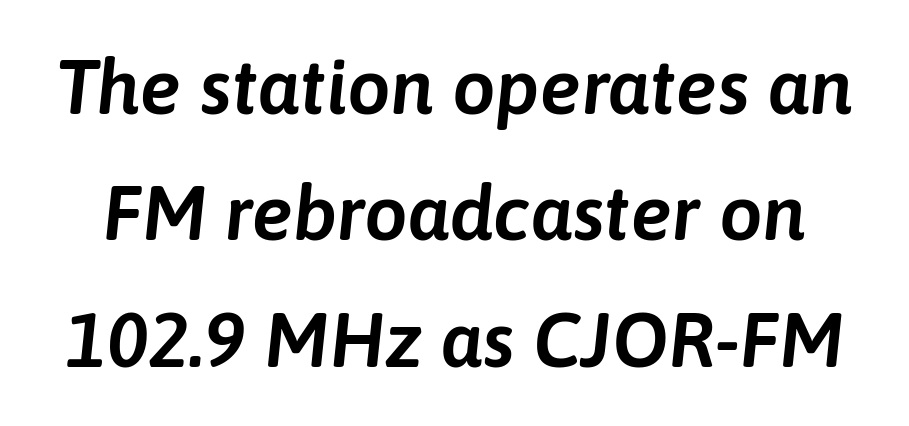
Q: Is the text italic (slanted)? A: Yes, it leans right by about 6 degrees.
Q: Is the text underlined? A: No.
Q: Is the spacing between letters normal or unusually wide? A: Normal.
Q: Is the spacing between lines tight, normal or loose? A: Normal.
Q: Width (condensed, normal, or wide)? A: Normal.
Q: Stroke contrast? A: Low.
Q: x-height? A: Medium.
Q: Monospaced? A: No.
